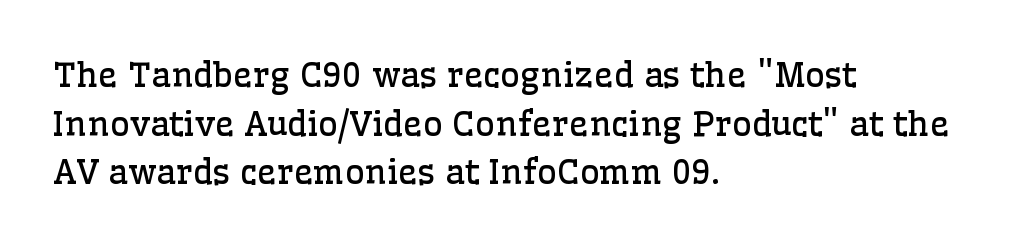
{"serif": "yes", "italic": "no", "bold": "no", "weight": "regular", "width": "normal", "stroke_contrast": "low", "x_height": "medium", "monospaced": "no", "underline": "no", "align": "left", "line_spacing": "normal", "line_spacing_ratio": 1.43, "letter_spacing": "normal", "letter_spacing_em": 0.0, "glyph_px": 34}
